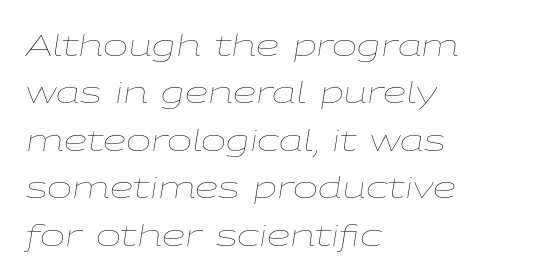
The image shows 30 px thin, wide type, italic (leaning right); set left-aligned, normal line spacing (1.58x), normal letter spacing, not underlined; low stroke contrast and a medium x-height.
